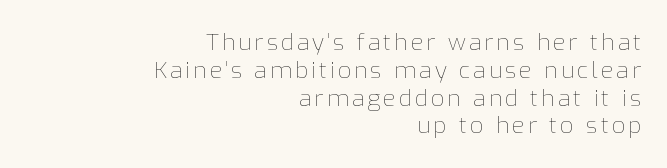
The image shows 23 px text type, upright; set right-aligned, line spacing 1.21x, not underlined.
